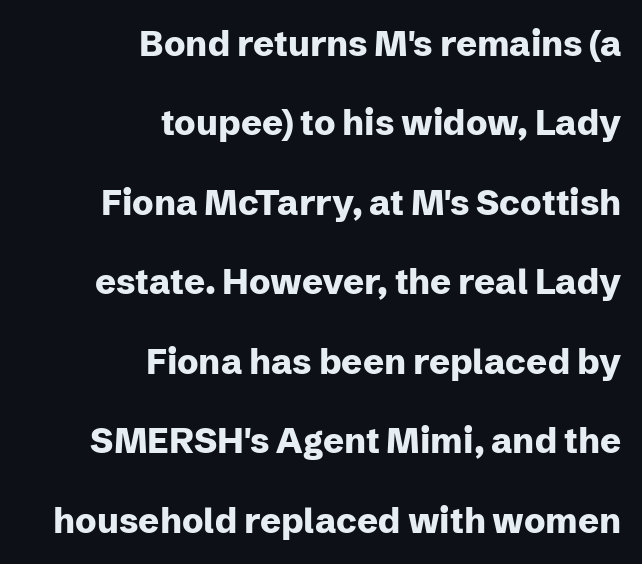
Q: Is the text bold? A: Yes.
Q: Is the text italic (slanted)? A: No, it is upright.
Q: Is the typeface a serif or a sans-serif typeface? A: Sans-serif.
Q: Is the text underlined? A: No.
Q: How is the paragraph aligned? A: Right-aligned.
Q: Is the spacing between letters normal or unusually wide? A: Normal.
Q: Is the spacing between lines tight, normal or loose? A: Loose.
Q: Width (condensed, normal, or wide)? A: Normal.
Q: Stroke contrast? A: Low.
Q: x-height? A: Medium.
Q: Monospaced? A: No.
